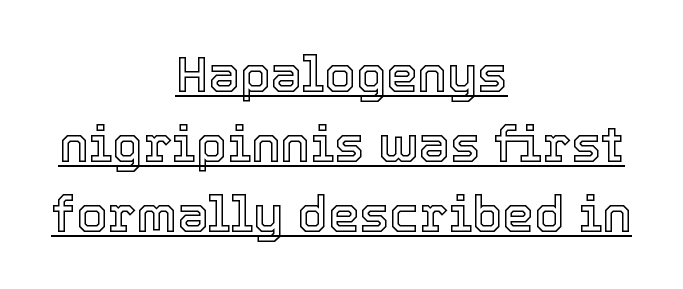
The image shows 50 px text type, upright; set centered, normal line spacing (1.4x), normal letter spacing, underlined; a medium x-height.
